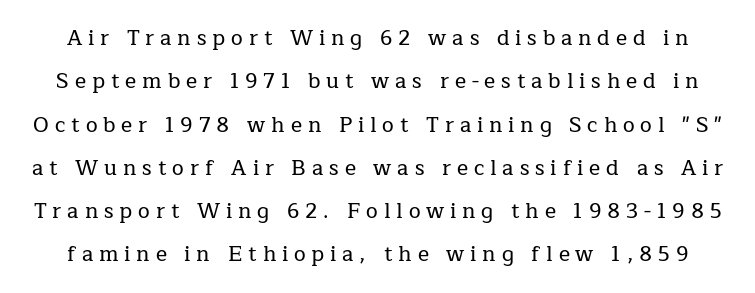
The image shows 21 px text type, upright; set loose line spacing (2.06x), unusually wide letter spacing (+0.28 em), not underlined.
